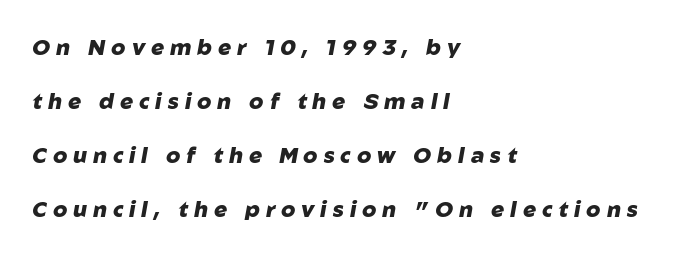
Q: Is the text bold? A: Yes.
Q: Is the text italic (slanted)? A: Yes, it leans right by about 10 degrees.
Q: Is the text underlined? A: No.
Q: How is the paragraph aligned? A: Left-aligned.
Q: Is the spacing between letters normal or unusually wide? A: Unusually wide.
Q: Is the spacing between lines tight, normal or loose? A: Loose.
